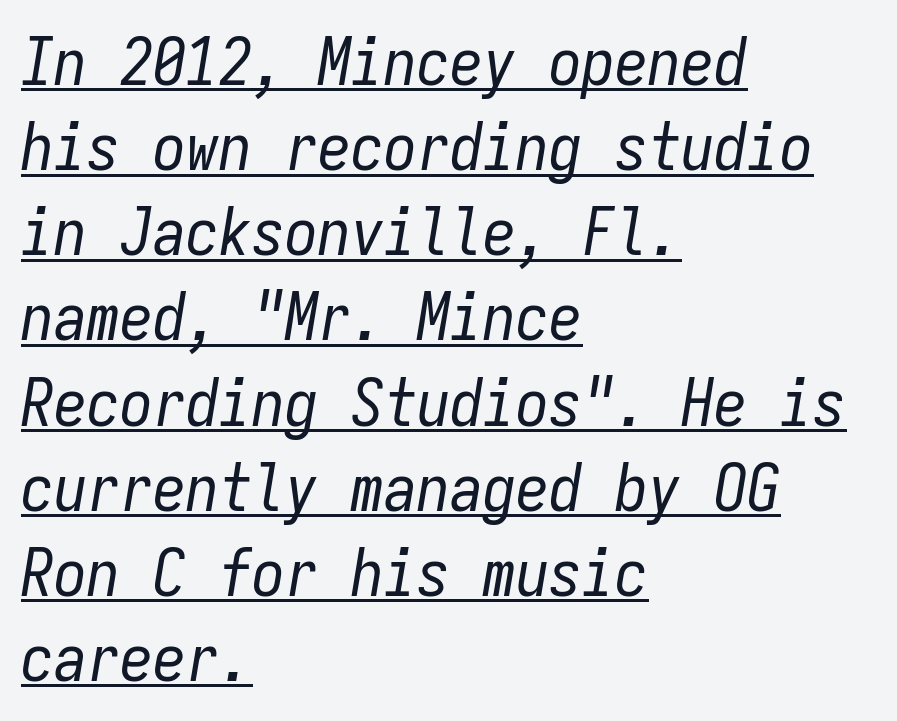
Q: Is the text bold? A: No.
Q: Is the text italic (slanted)? A: Yes, it leans right by about 9 degrees.
Q: Is the text underlined? A: Yes.
Q: How is the paragraph aligned? A: Left-aligned.
Q: Is the spacing between letters normal or unusually wide? A: Normal.
Q: Is the spacing between lines tight, normal or loose? A: Normal.
Q: Width (condensed, normal, or wide)? A: Condensed.
Q: Stroke contrast? A: Low.
Q: x-height? A: Medium.
Q: Monospaced? A: Yes.
